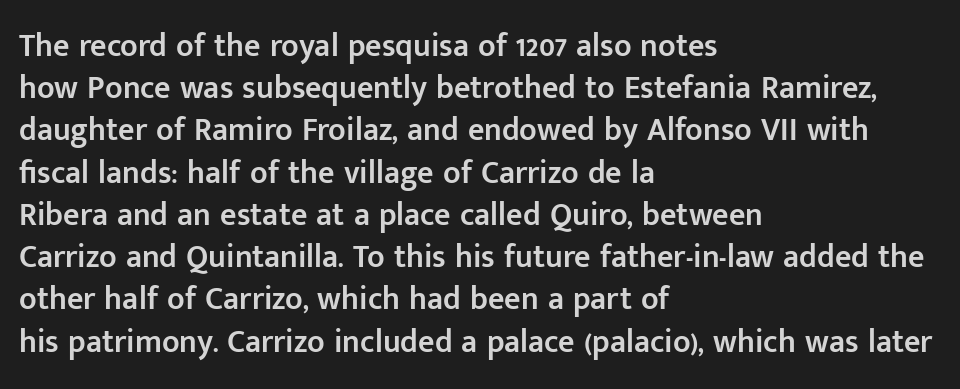
{"serif": "no", "italic": "no", "bold": "semi", "weight": "semibold", "width": "normal", "stroke_contrast": "low", "x_height": "medium", "monospaced": "no", "underline": "no", "align": "left", "line_spacing": "normal", "line_spacing_ratio": 1.32, "letter_spacing": "normal", "letter_spacing_em": 0.0, "glyph_px": 32}
